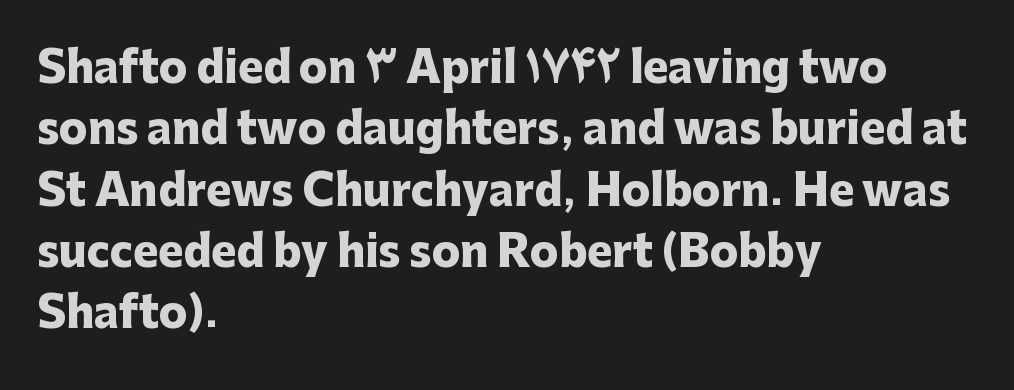
The passage shown is not underscored anywhere. The letters stand straight up with perfectly vertical stems. The block of text has a typical density, with ordinary space between rows. The face used here has the dense, thick strokes of a bold.
